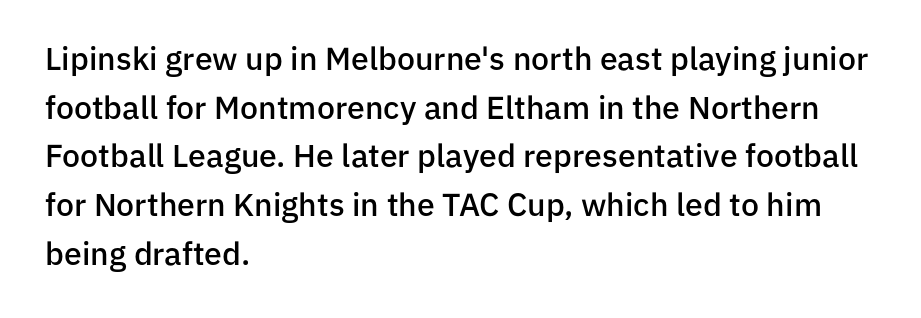
These words are printed semibold, heavier than regular yet not bold. The lettering stays uniformly vertical, giving the passage a roman look. Honestly, the row spacing looks completely unremarkable. Is this a fixed-width face? No — the glyphs have proportional, varying widths. Nothing unusual about the tracking: characters are spaced as the font intends. Check under the words: just untouched page.
